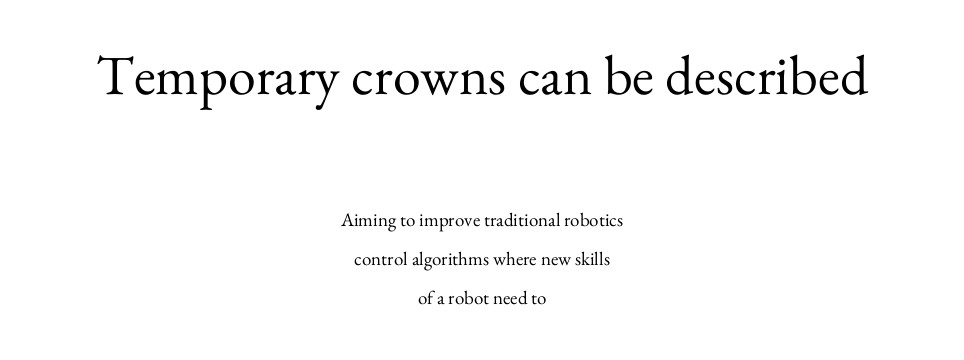
{"serif": "yes", "italic": "no", "bold": "no", "weight": "regular", "width": "normal", "stroke_contrast": "medium", "x_height": "small", "monospaced": "no", "underline": "no", "align": "center", "line_spacing": "loose", "line_spacing_ratio": 2.07, "letter_spacing": "normal", "letter_spacing_em": 0.0, "larger_block": "first", "size_ratio": 2.95, "glyph_px": 56}
